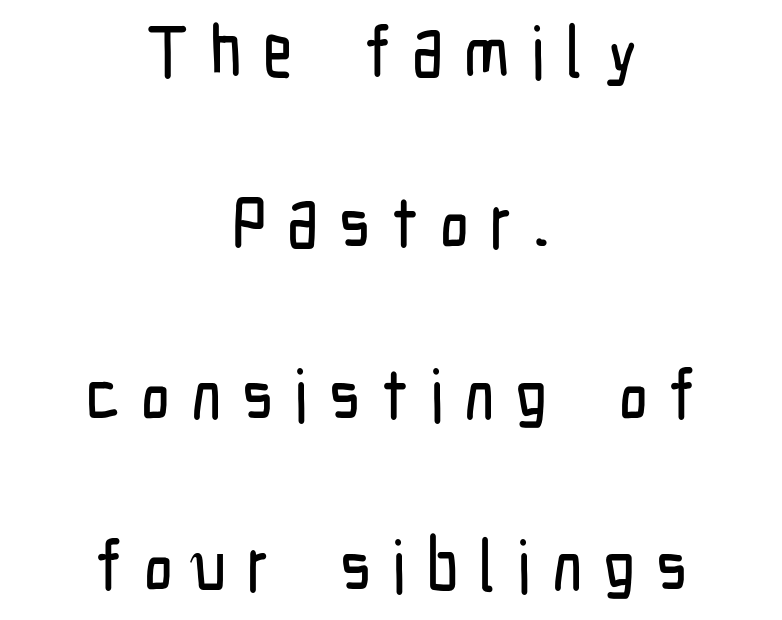
Type style note: lacks serifs. Each letter keeps its own natural width here, so spacing adapts to shape. A great deal of white space separates one row of letters from the next. The lines in this sample share a center point and differ in where they start and stop. You could only call the tracking loose — the letters float apart.
